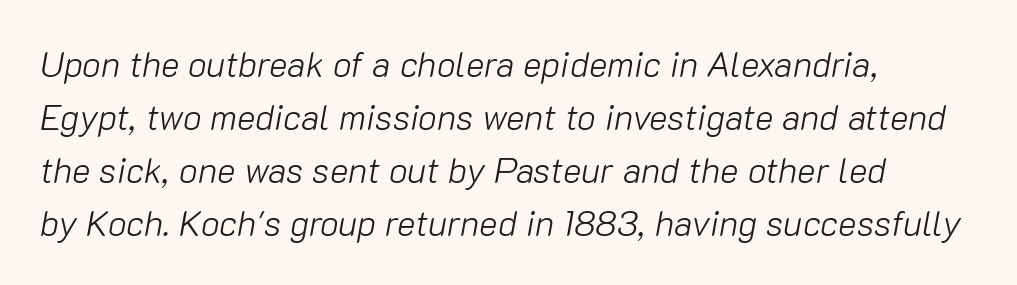
The image shows 35 px light type, italic (leaning right); set left-aligned, normal line spacing (1.51x), normal letter spacing, not underlined; low stroke contrast and a medium x-height.
